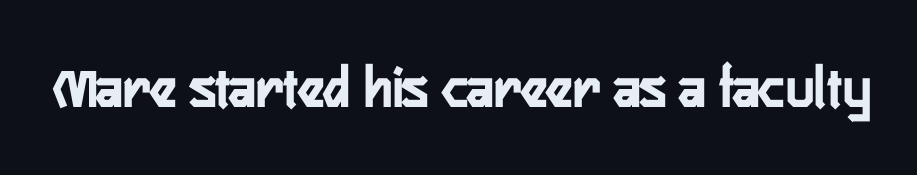
The letters advance in unequal steps, a hallmark of proportional type. This sample uses a sans-serif face. You can tell it's not italic because the verticals are truly vertical. Lines of text with bare space underneath. The letters sit at their default tracking, neither squeezed nor spread.
